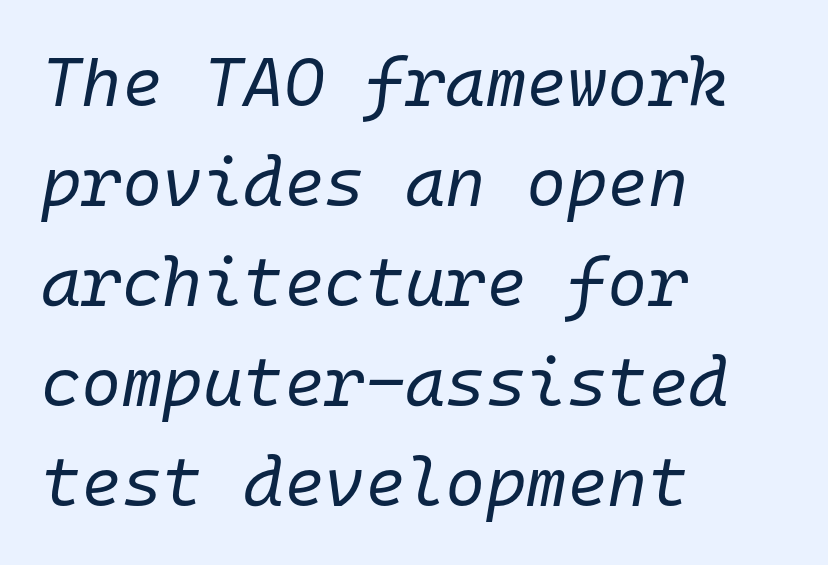
Q: Is the text bold? A: No.
Q: Is the text italic (slanted)? A: Yes, it leans right by about 10 degrees.
Q: Is the text underlined? A: No.
Q: How is the paragraph aligned? A: Left-aligned.
Q: Is the spacing between letters normal or unusually wide? A: Normal.
Q: Is the spacing between lines tight, normal or loose? A: Normal.
Q: Width (condensed, normal, or wide)? A: Normal.
Q: Stroke contrast? A: Low.
Q: x-height? A: Medium.
Q: Monospaced? A: Yes.
